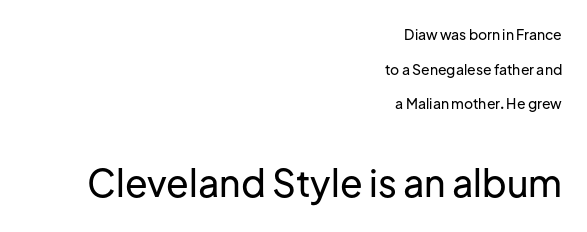
The image shows 37 px sans-serif type, upright; set right-aligned, loose line spacing (2.47x), normal letter spacing, not underlined; the second (bottom) block is 2.64x larger; low stroke contrast and a medium x-height.
